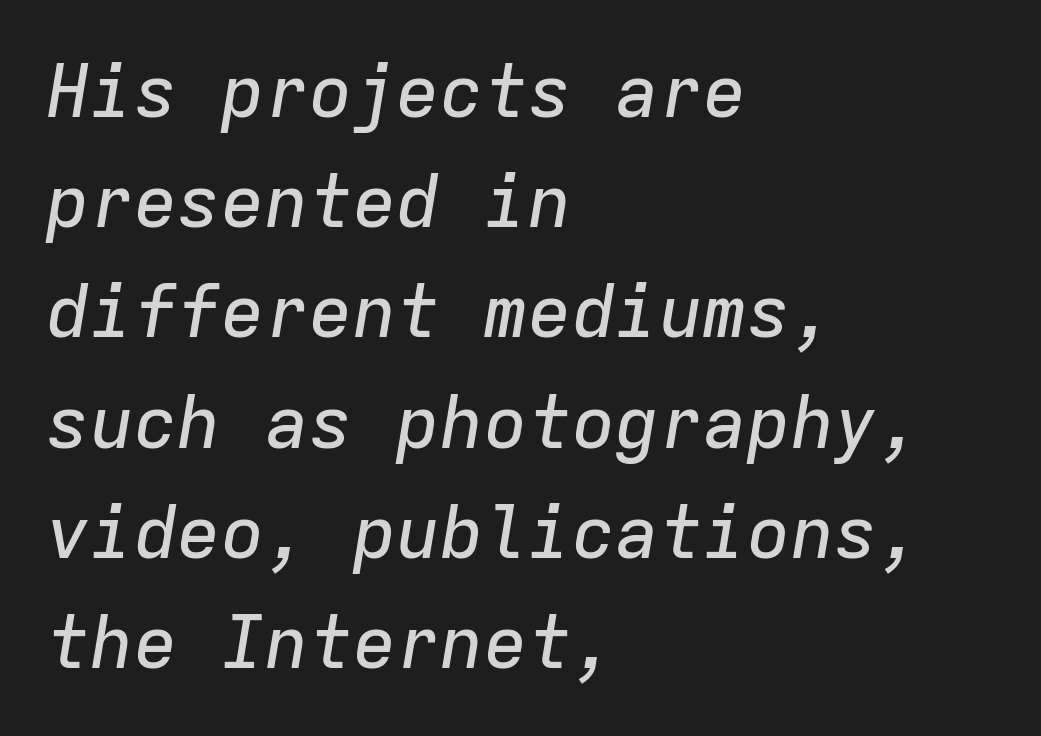
Think of a typewriter: that constant character pitch is what you see here. A student would call this left alignment; a typographer would say flush left, rag right. Lines of text with bare space underneath. Nobody touched the tracking dial on this one. You can tell it's italic because the verticals aren't actually vertical.
